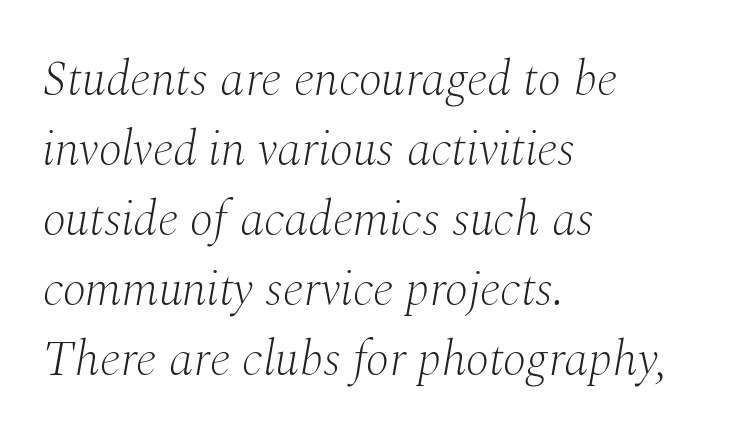
The image shows 49 px light serif type, italic (leaning right); set left-aligned, normal line spacing (1.43x), normal letter spacing, not underlined; medium stroke contrast and a medium x-height.
